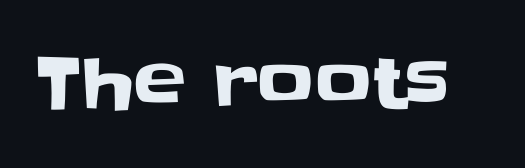
Q: Is the text italic (slanted)? A: No, it is upright.
Q: Is the typeface a serif or a sans-serif typeface? A: Sans-serif.
Q: Is the text underlined? A: No.
Q: Is the spacing between letters normal or unusually wide? A: Normal.
Q: Width (condensed, normal, or wide)? A: Normal.
Q: Stroke contrast? A: Low.
Q: x-height? A: Large.
Q: Monospaced? A: No.
